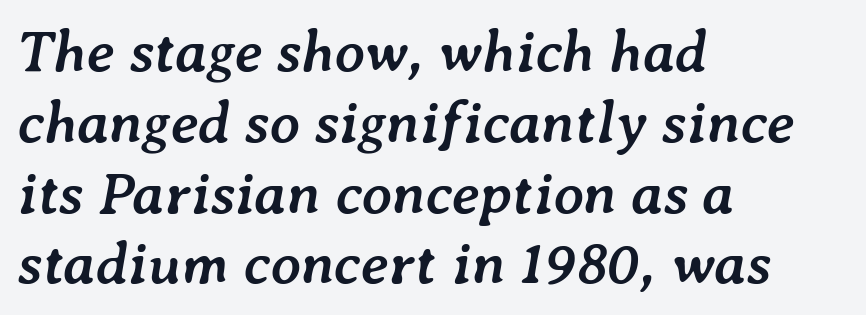
The image shows 59 px semibold type, italic (leaning right); set left-aligned, line spacing 1.2x, normal letter spacing, not underlined; low stroke contrast and a medium x-height.
